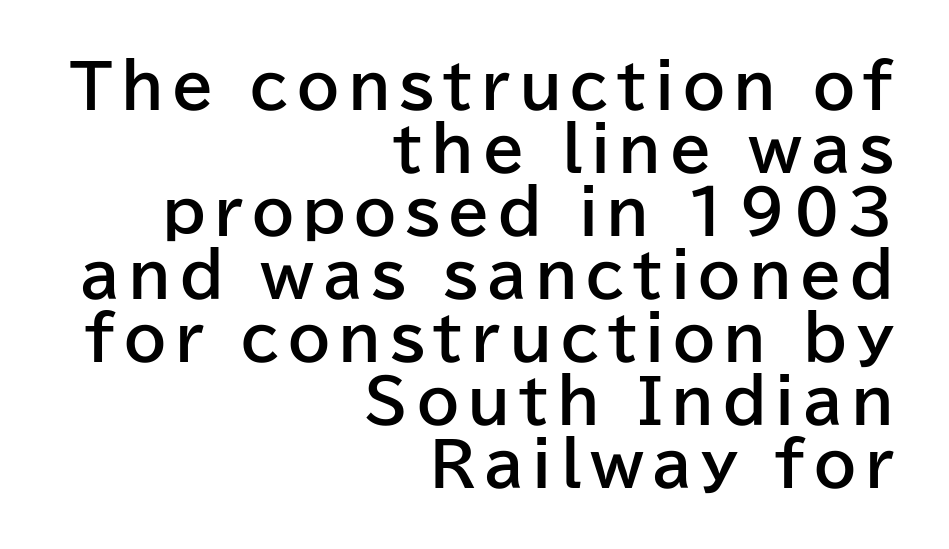
The image shows 60 px bold sans-serif type, upright; set right-aligned, tight line spacing (1.05x), not underlined; low stroke contrast and a medium x-height.
